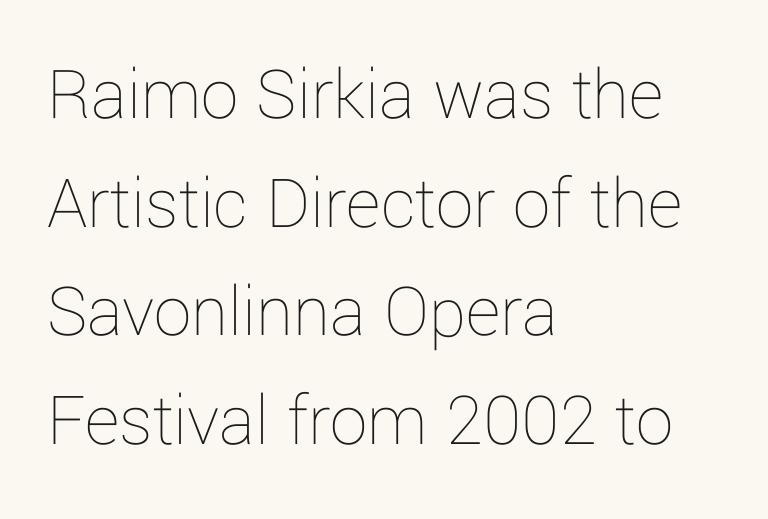
Q: Is the text bold? A: No.
Q: Is the text italic (slanted)? A: No, it is upright.
Q: Is the text underlined? A: No.
Q: How is the paragraph aligned? A: Left-aligned.
Q: Is the spacing between letters normal or unusually wide? A: Normal.
Q: Is the spacing between lines tight, normal or loose? A: Normal.
Q: Width (condensed, normal, or wide)? A: Normal.
Q: Stroke contrast? A: Low.
Q: x-height? A: Medium.
Q: Monospaced? A: No.
